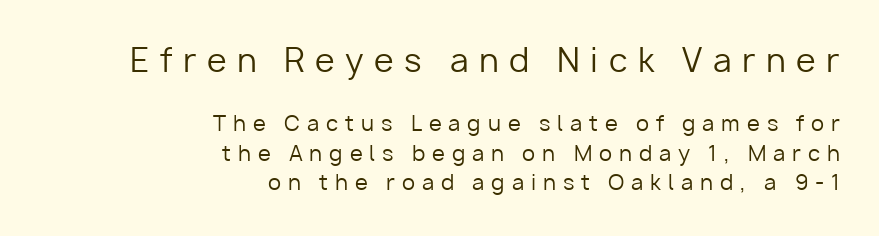
{"serif": "no", "italic": "no", "bold": "no", "weight": "regular", "width": "normal", "stroke_contrast": "low", "x_height": "medium", "monospaced": "no", "underline": "no", "align": "right", "line_spacing": "normal", "line_spacing_ratio": 1.4, "letter_spacing": "wide", "letter_spacing_em": 0.33, "larger_block": "first", "size_ratio": 1.52, "glyph_px": 32}
